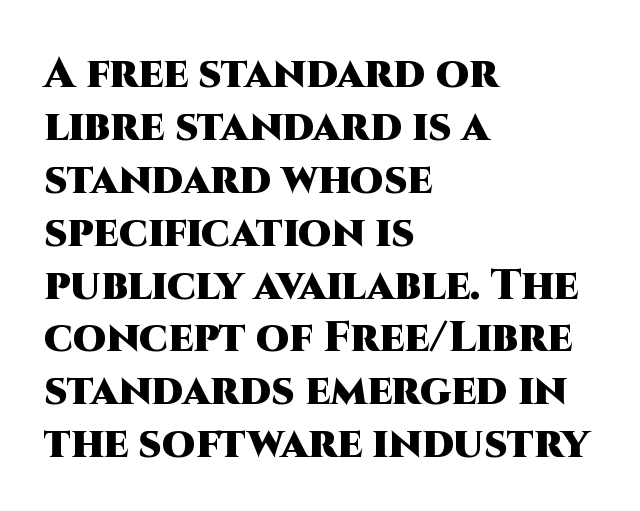
{"serif": "no", "italic": "no", "bold": "yes", "weight": "heavy", "width": "normal", "stroke_contrast": "high", "x_height": "large", "monospaced": "no", "underline": "no", "align": "left", "line_spacing_ratio": 1.23, "letter_spacing": "normal", "letter_spacing_em": 0.0, "glyph_px": 43}
